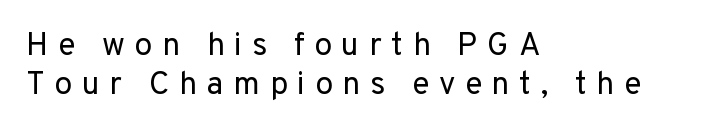
Q: Is the text bold? A: No.
Q: Is the text italic (slanted)? A: No, it is upright.
Q: Is the typeface a serif or a sans-serif typeface? A: Sans-serif.
Q: Is the text underlined? A: No.
Q: How is the paragraph aligned? A: Left-aligned.
Q: Is the spacing between letters normal or unusually wide? A: Unusually wide.
Q: Width (condensed, normal, or wide)? A: Normal.
Q: Stroke contrast? A: Low.
Q: x-height? A: Medium.
Q: Monospaced? A: No.
